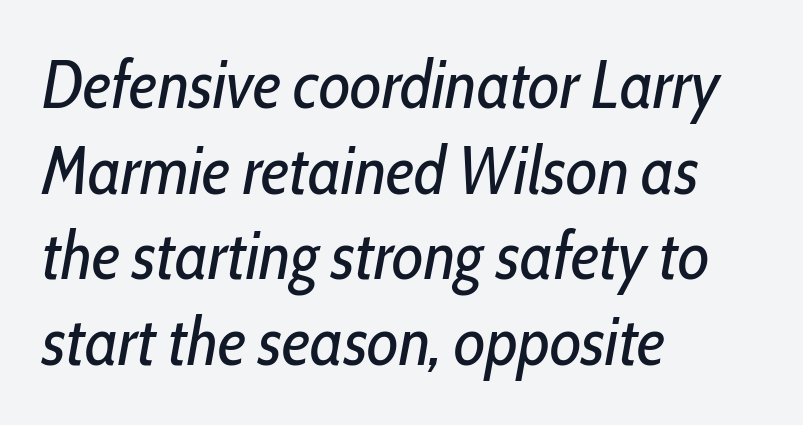
Q: Is the text bold? A: No.
Q: Is the text italic (slanted)? A: Yes, it leans right by about 10 degrees.
Q: Is the text underlined? A: No.
Q: How is the paragraph aligned? A: Left-aligned.
Q: Is the spacing between letters normal or unusually wide? A: Normal.
Q: Is the spacing between lines tight, normal or loose? A: Normal.
Q: Width (condensed, normal, or wide)? A: Condensed.
Q: Stroke contrast? A: Low.
Q: x-height? A: Medium.
Q: Monospaced? A: No.
